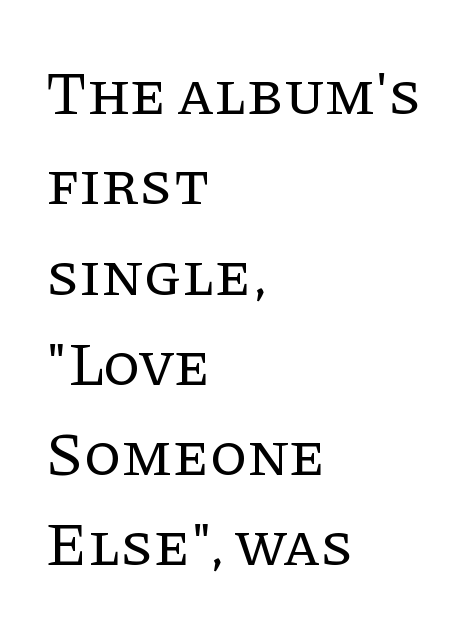
The image shows 61 px regular-weight serif type, upright; set left-aligned, normal line spacing (1.48x), normal letter spacing, not underlined; low stroke contrast and a large x-height.
